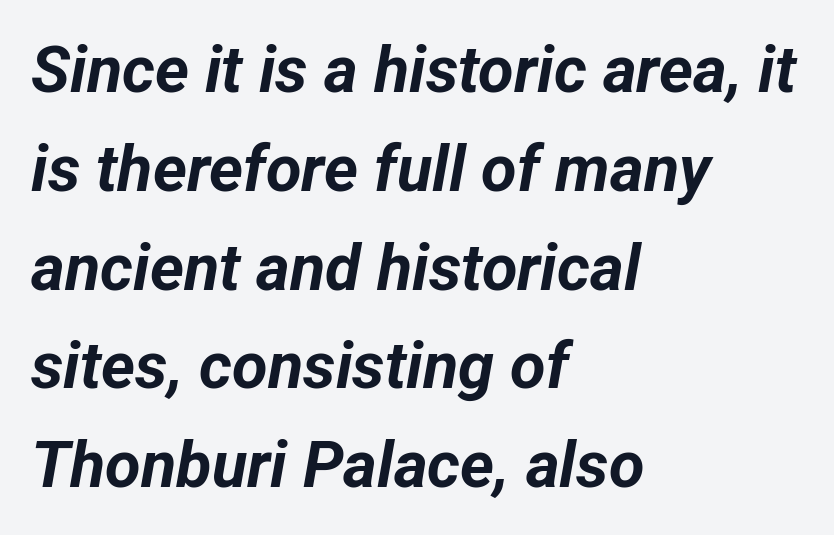
The image shows 65 px bold type, italic (leaning right); set left-aligned, normal line spacing (1.52x), normal letter spacing, not underlined; low stroke contrast and a medium x-height.
